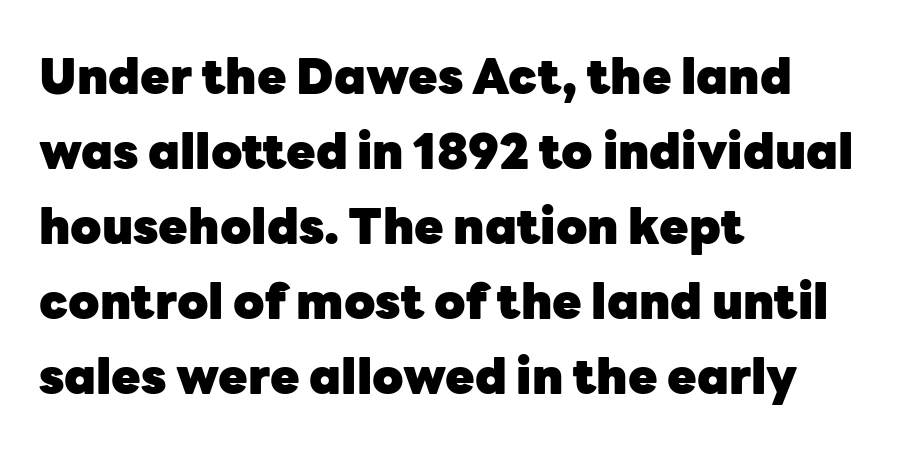
The image shows 48 px heavy sans-serif type, upright; set left-aligned, normal line spacing (1.56x), normal letter spacing, not underlined; low stroke contrast and a medium x-height.
